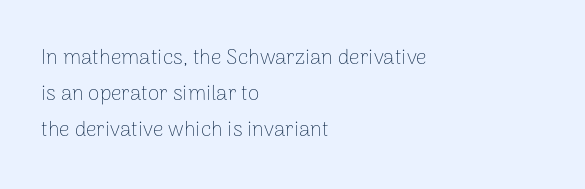
Plain, unruled lines of type. Standard letterfit; no display-style spreading of the glyphs. When letters stand straight like this, we call the style roman or upright. Heft: none added — not bold. The rendering anchors every line to the left-hand side.
